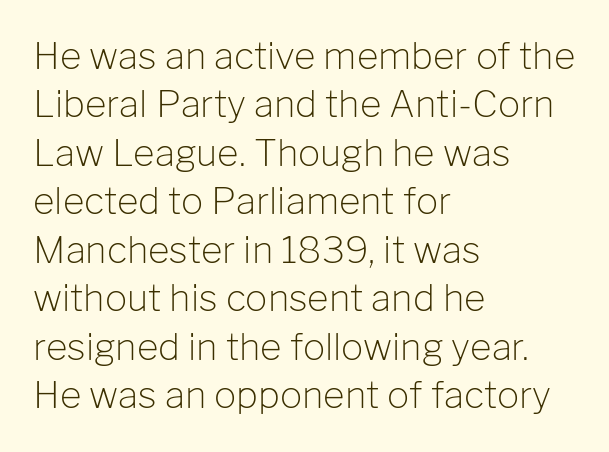
Q: Is the text bold? A: No.
Q: Is the text italic (slanted)? A: No, it is upright.
Q: Is the typeface a serif or a sans-serif typeface? A: Sans-serif.
Q: Is the text underlined? A: No.
Q: How is the paragraph aligned? A: Left-aligned.
Q: Is the spacing between letters normal or unusually wide? A: Normal.
Q: Is the spacing between lines tight, normal or loose? A: Normal.
Q: Width (condensed, normal, or wide)? A: Normal.
Q: Stroke contrast? A: Low.
Q: x-height? A: Medium.
Q: Monospaced? A: No.
